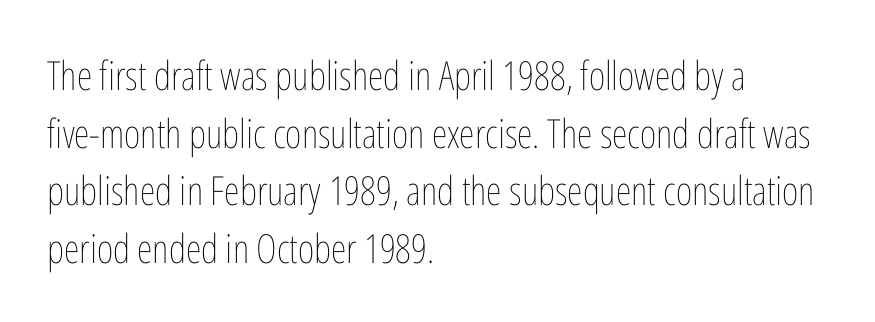
The image shows 40 px thin, condensed type, upright; set left-aligned, normal line spacing (1.44x), normal letter spacing, not underlined; low stroke contrast and a medium x-height.
